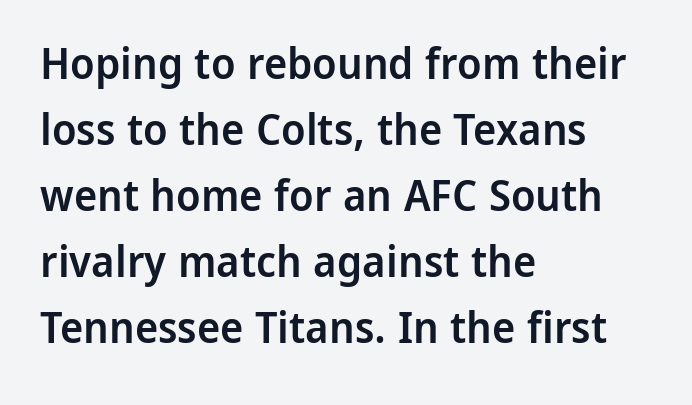
{"serif": "no", "italic": "no", "bold": "semi", "weight": "semibold", "width": "normal", "stroke_contrast": "low", "x_height": "medium", "monospaced": "no", "underline": "no", "align": "left", "line_spacing": "normal", "line_spacing_ratio": 1.5, "letter_spacing": "normal", "letter_spacing_em": 0.0, "glyph_px": 44}
